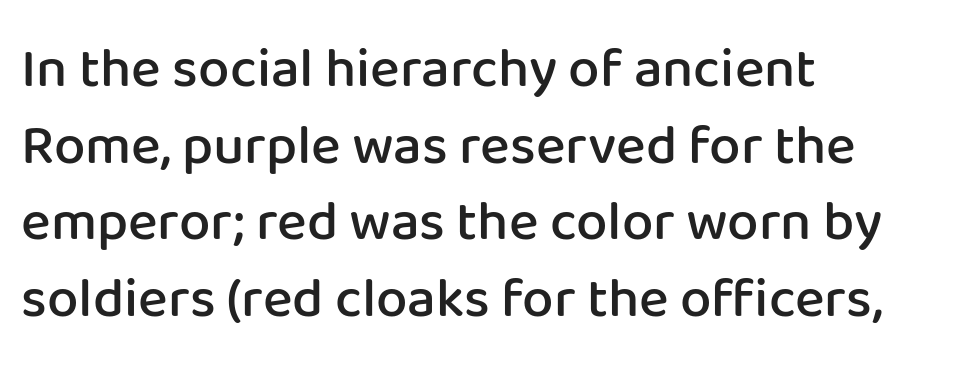
{"serif": "no", "italic": "no", "bold": "semi", "weight": "semibold", "width": "normal", "stroke_contrast": "low", "x_height": "medium", "monospaced": "no", "underline": "no", "align": "left", "line_spacing": "normal", "line_spacing_ratio": 1.37, "letter_spacing": "normal", "letter_spacing_em": 0.0, "glyph_px": 56}
